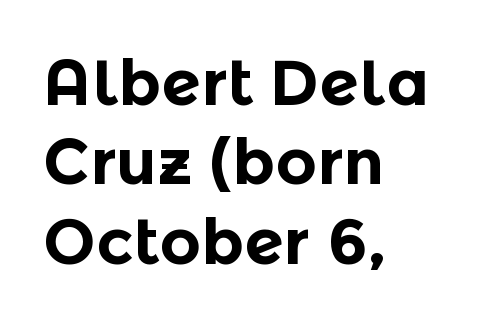
{"serif": "no", "italic": "no", "bold": "yes", "weight": "bold", "width": "normal", "x_height": "medium", "monospaced": "no", "underline": "no", "align": "left", "line_spacing_ratio": 1.24, "letter_spacing": "normal", "letter_spacing_em": 0.0, "glyph_px": 64}
